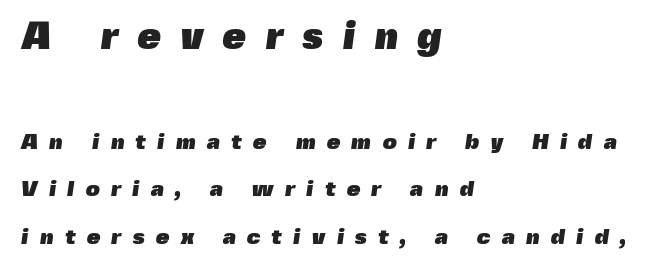
Q: Is the text bold? A: Yes.
Q: Is the typeface a serif or a sans-serif typeface? A: Sans-serif.
Q: Is the text underlined? A: No.
Q: How is the paragraph aligned? A: Left-aligned.
Q: Is the spacing between letters normal or unusually wide? A: Unusually wide.
Q: Is the spacing between lines tight, normal or loose? A: Loose.
Q: Which block of text is set in a larger size, the first (top) or the second (bottom)? A: The first (top) one.
Q: Width (condensed, normal, or wide)? A: Normal.
Q: x-height? A: Medium.
Q: Monospaced? A: No.
